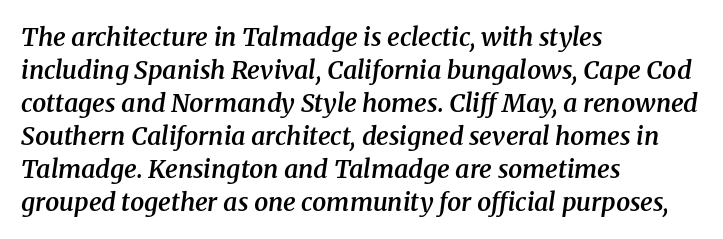
Q: Is the text bold? A: Semi-bold.
Q: Is the text italic (slanted)? A: Yes, it leans right by about 8 degrees.
Q: Is the text underlined? A: No.
Q: How is the paragraph aligned? A: Left-aligned.
Q: Is the spacing between letters normal or unusually wide? A: Normal.
Q: Is the spacing between lines tight, normal or loose? A: Normal.
